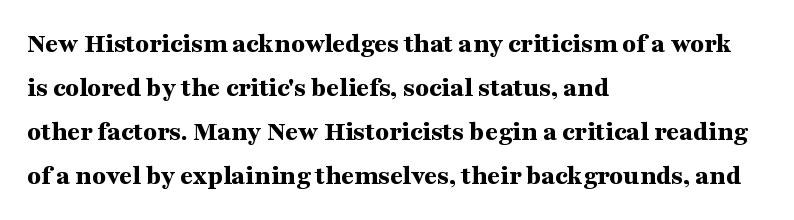
Rendered with straight, roman letterforms. Rule under the text: the space is simply empty. Look at the tracking — it's just the regular setting, nothing added. Set as a true bold cut, around the 700 mark. Letterform terminals end in serifs throughout the passage. The letters advance in unequal steps, a hallmark of proportional type.
